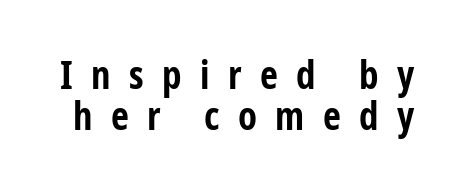
The image shows 39 px bold, condensed sans-serif type, upright; set tight line spacing (1.06x), unusually wide letter spacing (+0.47 em), not underlined; low stroke contrast and a medium x-height.
